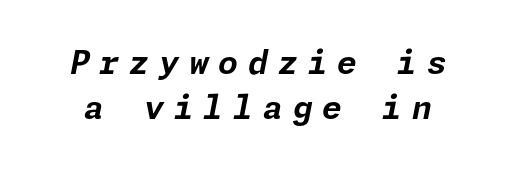
{"italic": "yes", "lean": "right", "slant_degrees": 11, "bold": "yes", "weight": "bold", "width": "normal", "stroke_contrast": "low", "x_height": "medium", "underline": "no", "line_spacing": "normal", "line_spacing_ratio": 1.41, "letter_spacing": "wide", "letter_spacing_em": 0.31, "glyph_px": 32}
